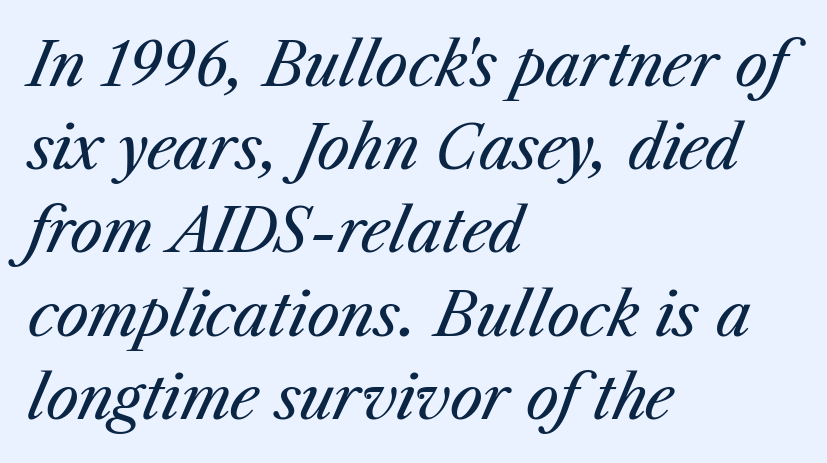
The image shows 59 px regular-weight type, italic (leaning right); set left-aligned, normal line spacing (1.41x), normal letter spacing, not underlined; medium stroke contrast and a medium x-height.
